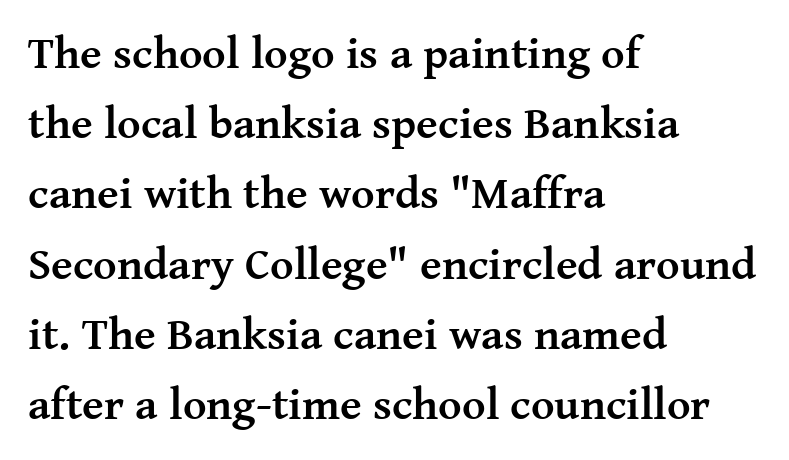
The image shows 45 px semibold serif type, upright; set left-aligned, normal line spacing (1.56x), normal letter spacing, not underlined; medium stroke contrast and a medium x-height.
